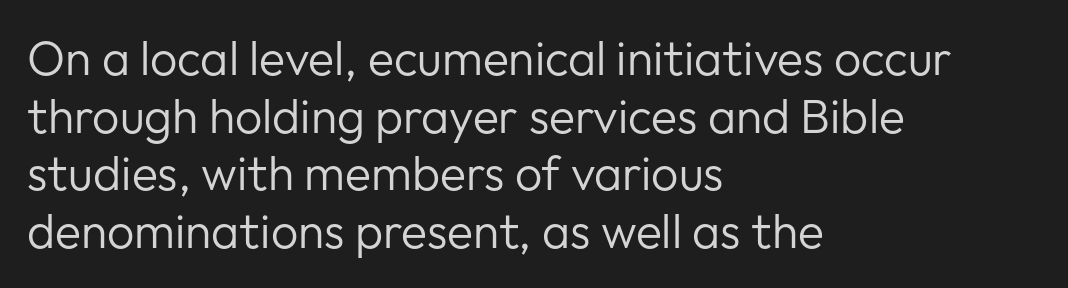
The image shows 48 px regular-weight sans-serif type, upright; set left-aligned, line spacing 1.2x, normal letter spacing, not underlined; low stroke contrast and a medium x-height.
